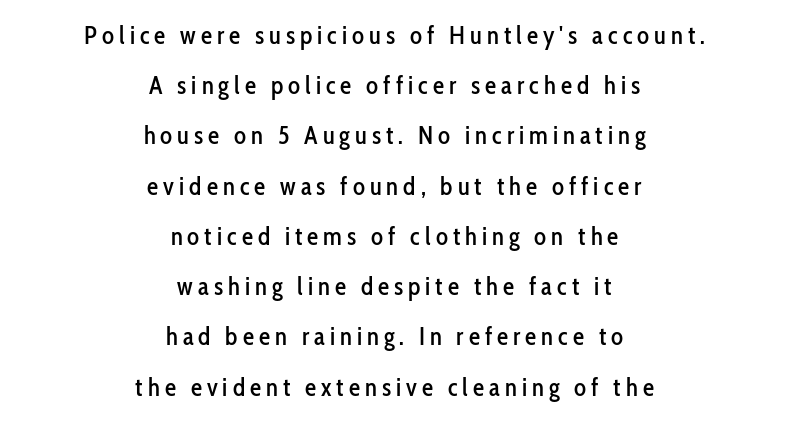
A clean baseline with only descenders dipping below it. A typesetter would call this leading open, well beyond the default. If you folded the block vertically in half, each line would mirror itself in length. Caption: expanded tracking, letters set apart. This is the regular roman posture of the typeface.
